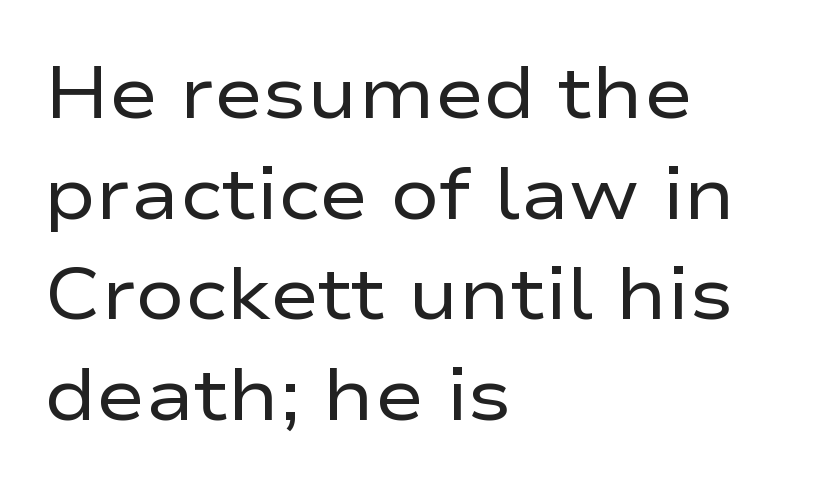
Q: Is the text bold? A: No.
Q: Is the text italic (slanted)? A: No, it is upright.
Q: Is the typeface a serif or a sans-serif typeface? A: Sans-serif.
Q: Is the text underlined? A: No.
Q: How is the paragraph aligned? A: Left-aligned.
Q: Is the spacing between letters normal or unusually wide? A: Normal.
Q: Is the spacing between lines tight, normal or loose? A: Normal.
Q: Width (condensed, normal, or wide)? A: Wide.
Q: Stroke contrast? A: Low.
Q: x-height? A: Medium.
Q: Monospaced? A: No.
